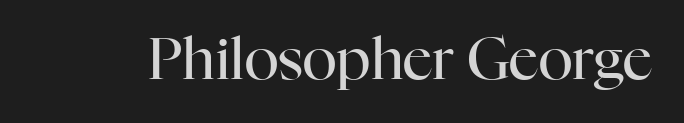
The image shows 58 px regular-weight serif type, upright; set normal letter spacing, not underlined; high stroke contrast and a medium x-height.
